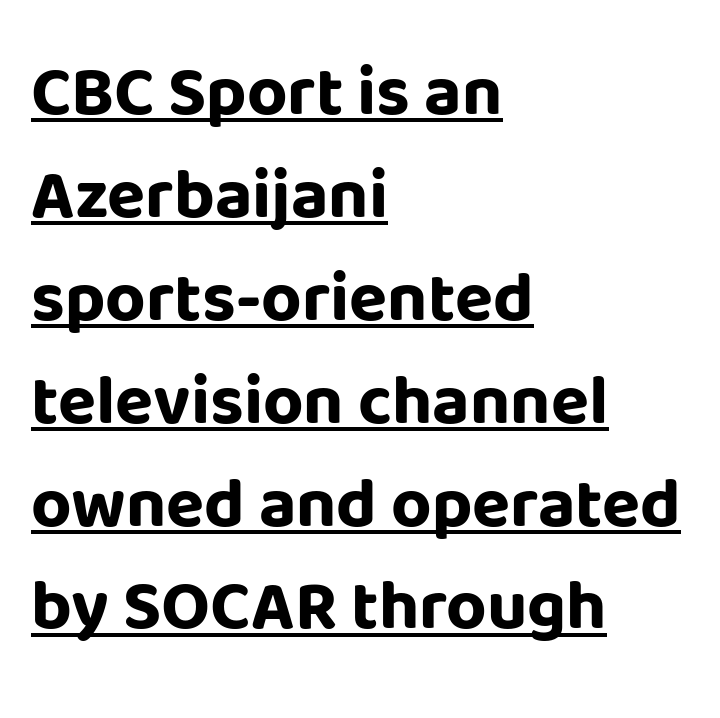
Rendered with straight, roman letterforms. Teacher's note: observe the even left margin — that is flush-left alignment. Typographically, this falls in the sans-serif category. Weight: bold. The type is set solid horizontally, with unmodified tracking. Looks like regular typesetting: each glyph gets only the width it needs.
